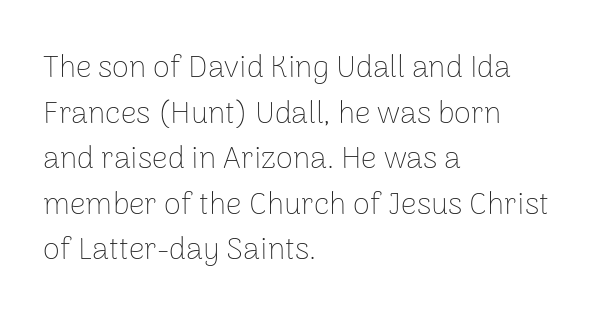
The image shows 31 px thin sans-serif type, upright; set left-aligned, normal line spacing (1.47x), normal letter spacing, not underlined; low stroke contrast and a medium x-height.
